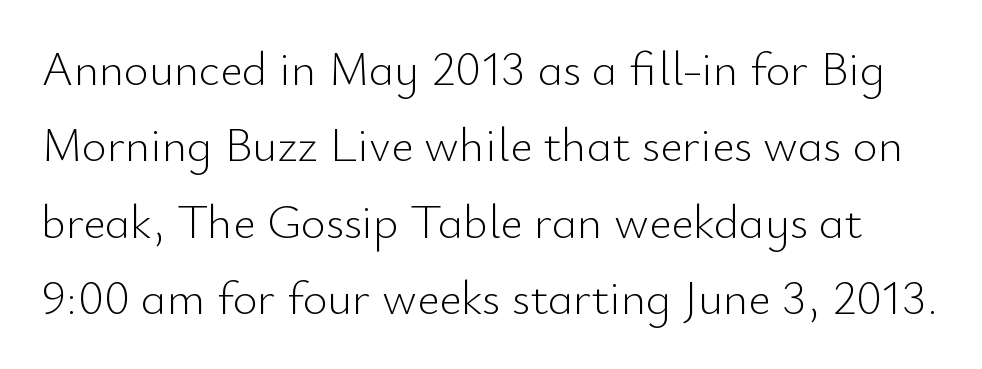
Q: Is the text bold? A: No.
Q: Is the text italic (slanted)? A: No, it is upright.
Q: Is the typeface a serif or a sans-serif typeface? A: Sans-serif.
Q: Is the text underlined? A: No.
Q: Is the spacing between letters normal or unusually wide? A: Normal.
Q: Is the spacing between lines tight, normal or loose? A: Normal.
Q: Width (condensed, normal, or wide)? A: Normal.
Q: Stroke contrast? A: Low.
Q: x-height? A: Small.
Q: Monospaced? A: No.
